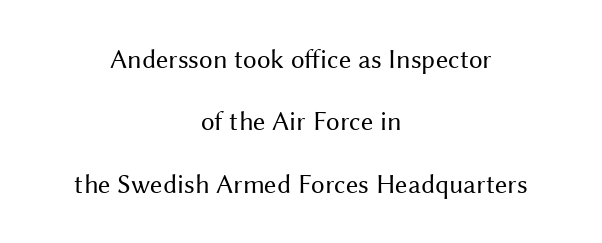
Descenders hang freely into open space. This is the regular roman posture of the typeface. Honestly, the letter spacing is just normal — you wouldn't notice it. Counters stay open thanks to moderate or lighter strokes.
